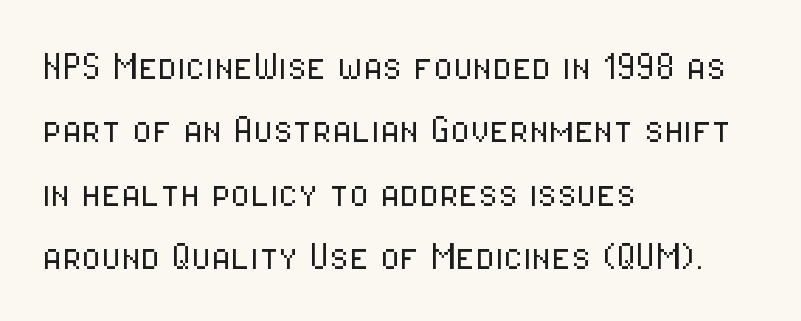
The image shows 45 px light, condensed sans-serif type, upright; set left-aligned, normal line spacing (1.41x), normal letter spacing, not underlined; low stroke contrast and a medium x-height.
